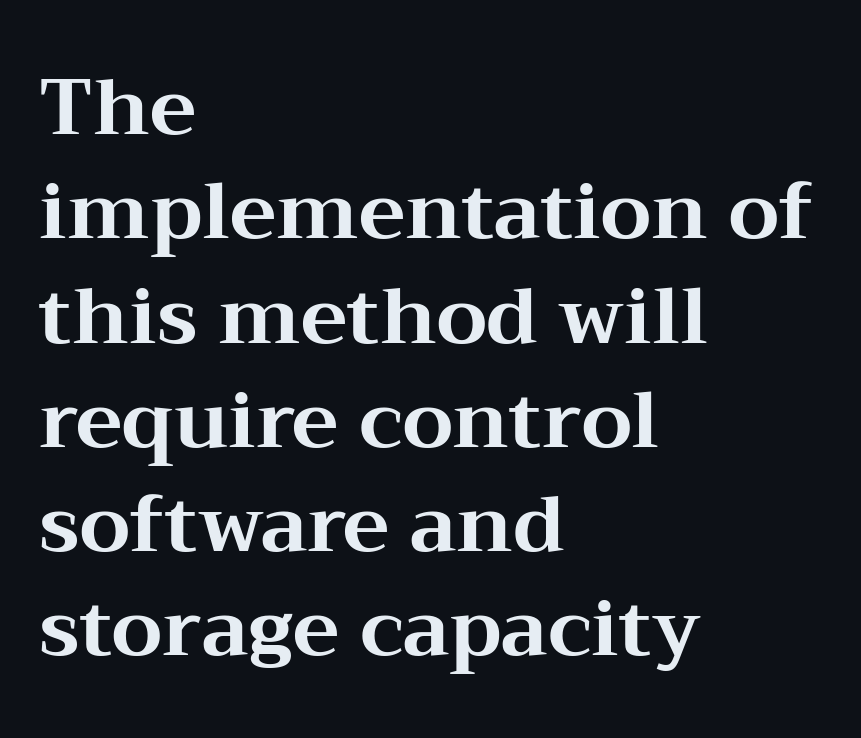
The image shows 79 px bold, wide serif type, upright; set left-aligned, normal line spacing (1.32x), normal letter spacing, not underlined; medium stroke contrast and a medium x-height.
